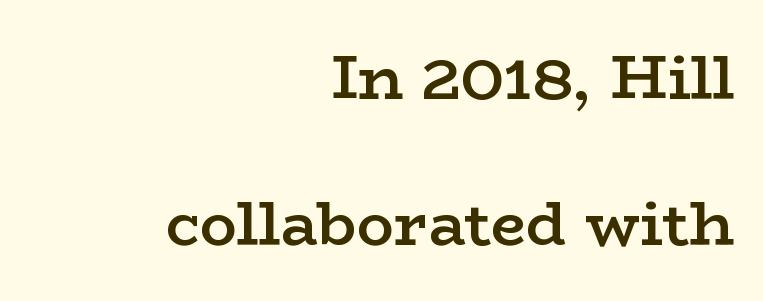
Posture: straight, roman, zero tilt. Horizontally, the lines are justified to the trailing edge only. The passage shown stacks its lines with a broad gap. Little horizontal feet cap the strokes, marking this as serif type. Honestly, the letter spacing is just normal — you wouldn't notice it. The gap between lines stays unmarked.
